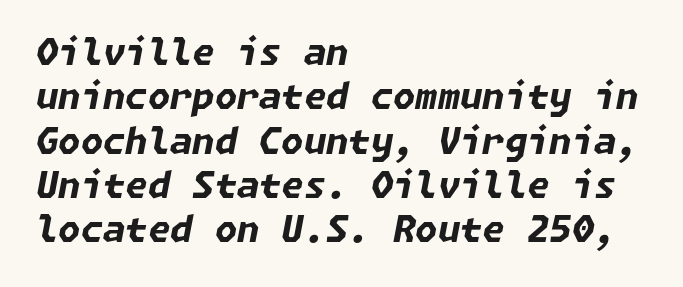
The image shows 36 px bold type, italic (leaning right); set left-aligned, line spacing 1.23x, normal letter spacing, not underlined; low stroke contrast and a medium x-height.
